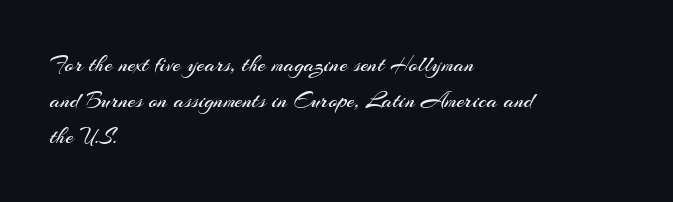
The foot of each line stays bare and open. The gaps between neighbouring characters are ordinary and unremarkable. A normal amount of white space separates one row of letters from the next. Typeset ragged right — the left edge is the straight one. Is the stroke heavy? The answer is a plain regular-or-lighter.
